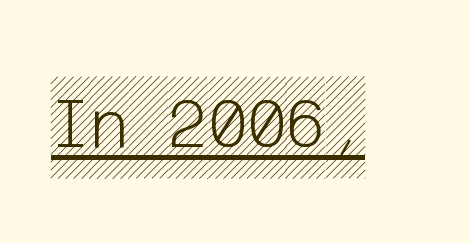
{"italic": "no", "width": "condensed", "x_height": "large", "underline": "yes", "letter_spacing": "normal", "letter_spacing_em": 0.0, "glyph_px": 74}
